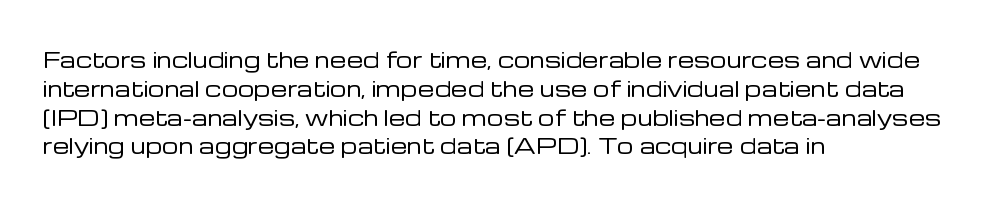
Q: Is the text bold? A: No.
Q: Is the text italic (slanted)? A: No, it is upright.
Q: Is the text underlined? A: No.
Q: How is the paragraph aligned? A: Left-aligned.
Q: Is the spacing between letters normal or unusually wide? A: Normal.
Q: Is the spacing between lines tight, normal or loose? A: Normal.
